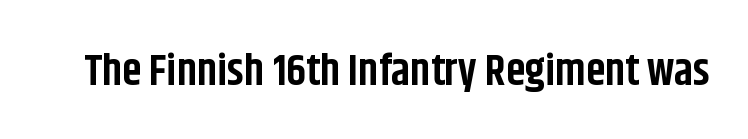
{"serif": "no", "italic": "no", "bold": "yes", "weight": "bold", "width": "condensed", "stroke_contrast": "low", "x_height": "large", "monospaced": "no", "underline": "no", "letter_spacing": "normal", "letter_spacing_em": 0.0, "glyph_px": 44}
